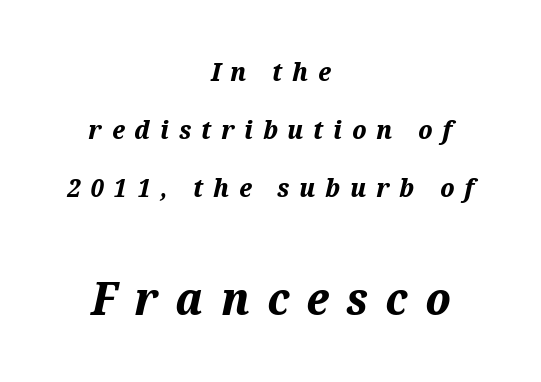
The typography opts for an oblique posture over an upright one. Proportional: the letters do not fall into vertical columns. Weight check: bold — yes, fully. Beneath every word, the page is bare. The rag falls on both sides of this text block equally.
